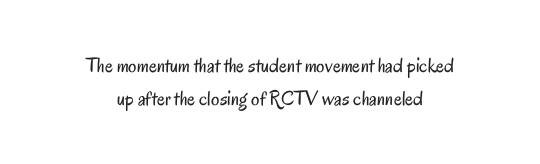
{"italic": "no", "bold": "no", "underline": "no", "align": "center", "line_spacing": "normal", "line_spacing_ratio": 1.58, "letter_spacing": "normal", "letter_spacing_em": 0.0, "glyph_px": 21}
